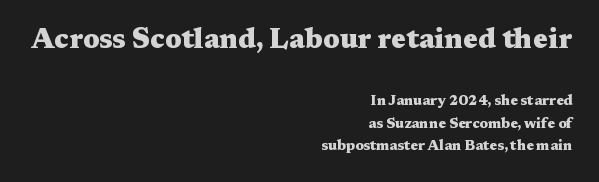
The image shows 28 px heavy, wide serif type, upright; set right-aligned, normal line spacing (1.6x), normal letter spacing, not underlined; the first (top) block is 2.0x larger; medium stroke contrast and a medium x-height.
